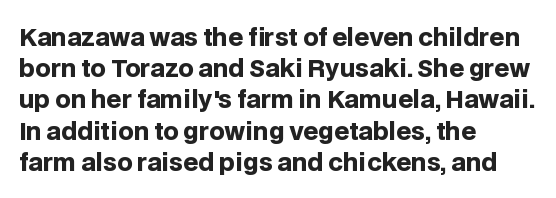
Every letter is thick-stroked: bold, no question. Line starts are locked; line ends wander. What's the leading like? Ordinary, nothing unusual. Glance below the letters and you will spot only blank space.
